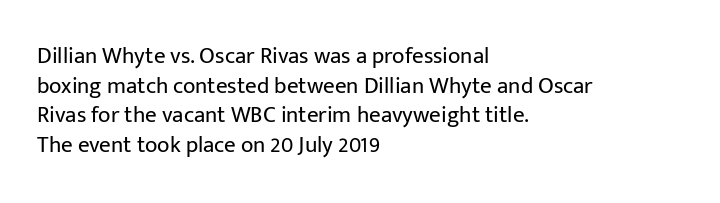
The lines sit at an ordinary, default distance from one another. The rag falls on the right side of this text block. The characters are drawn with everyday or finer stroke widths. Descender tails drop into unmarked territory.
